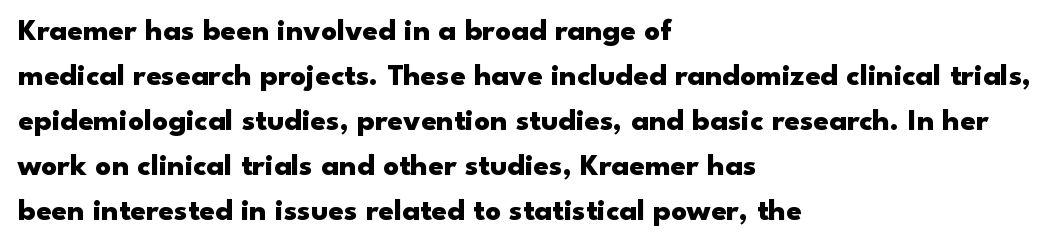
How would I describe the line gaps? Plain and ordinary. Do the letters lean? They stand straight. The words here are not underlined. Compared with a centered layout, this one pins lines to the left instead. Is this a sans? Yes — the strokes have no serifs. Character widths vary here, with narrow letters taking less room than wide ones.
